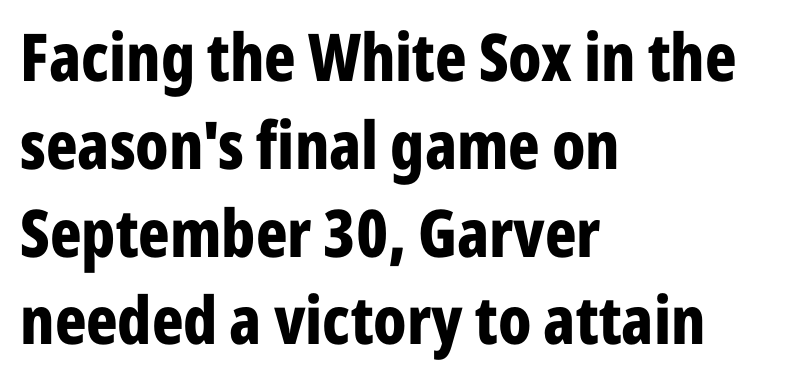
The image shows 66 px bold, condensed sans-serif type, upright; set left-aligned, normal line spacing (1.33x), normal letter spacing, not underlined; low stroke contrast and a medium x-height.
